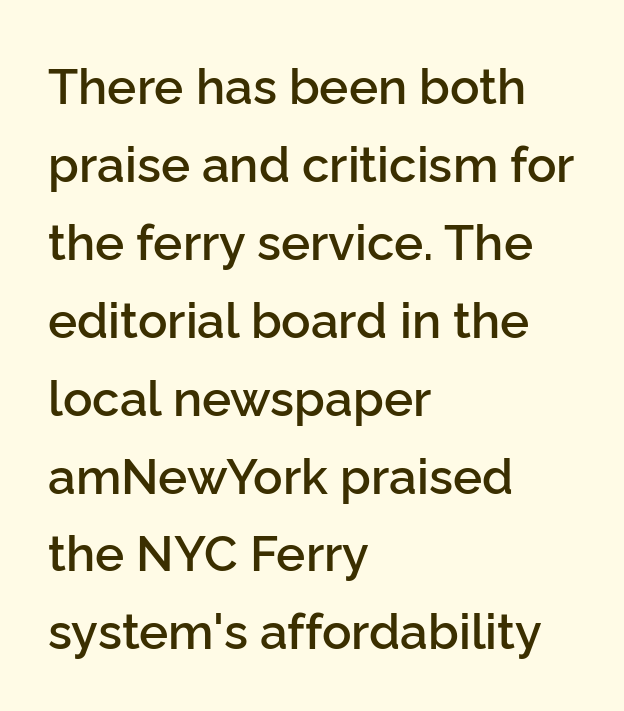
Here the designer chose a conventional face with non-uniform glyph widths. Each new line begins a customary step beneath the previous one. Serifs: no, the terminals of the letterforms are clean. The sample has been set in demibold, a notch under bold. Each word holds together tightly as a unit, with standard inter-letter gaps.
